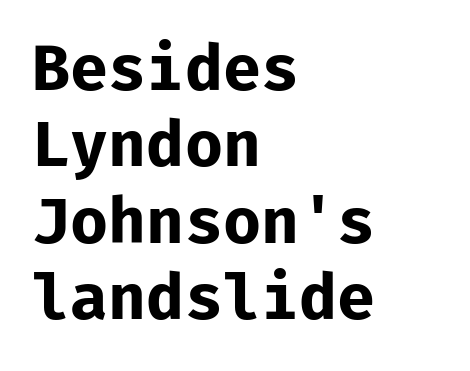
The specimen reads as upright at a glance. Each letter, wide or thin by design, is forced into the same width here. A classic flush-left, rag-right setting is used for this passage. There is no visible air inserted between adjacent glyphs. Descender tails drop into unmarked territory. The rendering shows plain stroke endings on the letterforms — a sans-serif design.
